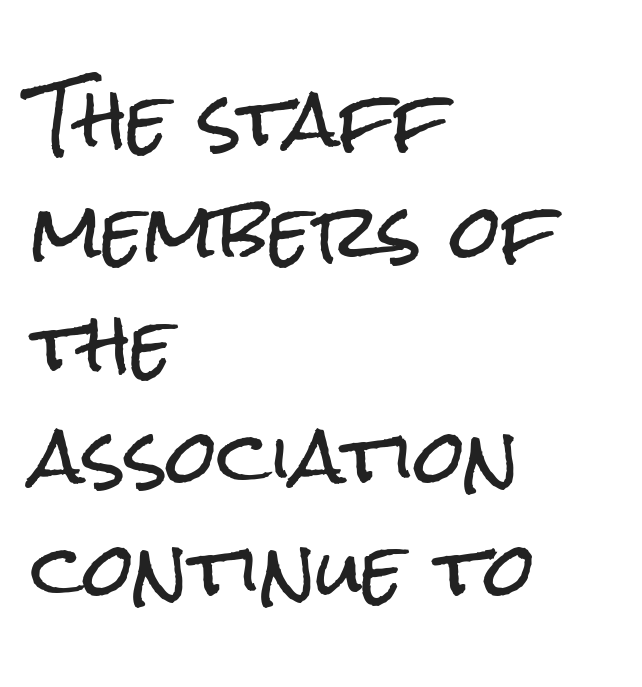
Q: Is the text italic (slanted)? A: No, it is upright.
Q: Is the typeface a serif or a sans-serif typeface? A: Sans-serif.
Q: Is the text underlined? A: No.
Q: How is the paragraph aligned? A: Left-aligned.
Q: Is the spacing between letters normal or unusually wide? A: Normal.
Q: Is the spacing between lines tight, normal or loose? A: Normal.
Q: Width (condensed, normal, or wide)? A: Condensed.
Q: Stroke contrast? A: Low.
Q: x-height? A: Medium.
Q: Monospaced? A: No.
